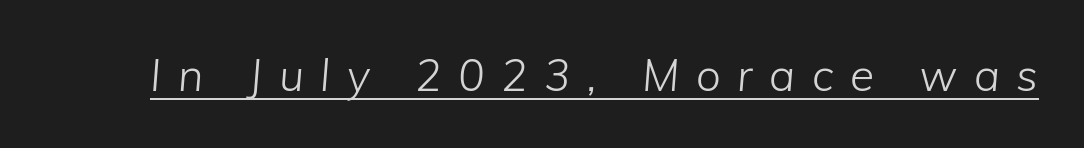
{"italic": "yes", "lean": "right", "slant_degrees": 5, "bold": "no", "weight": "light", "width": "normal", "stroke_contrast": "low", "x_height": "medium", "monospaced": "no", "underline": "yes", "letter_spacing": "wide", "letter_spacing_em": 0.38, "glyph_px": 44}
